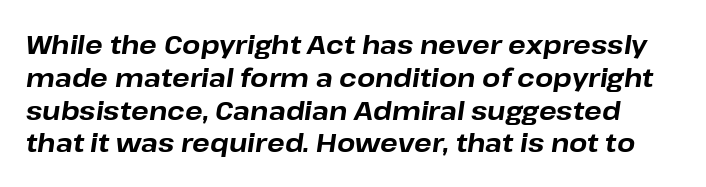
{"italic": "yes", "lean": "right", "slant_degrees": 8, "bold": "yes", "underline": "no", "line_spacing": "normal", "line_spacing_ratio": 1.26, "letter_spacing": "normal", "letter_spacing_em": 0.0, "glyph_px": 26}
